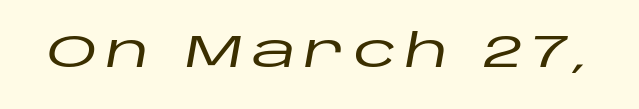
{"italic": "yes", "lean": "right", "slant_degrees": 10, "width": "wide", "stroke_contrast": "low", "x_height": "large", "monospaced": "no", "underline": "no", "glyph_px": 46}
